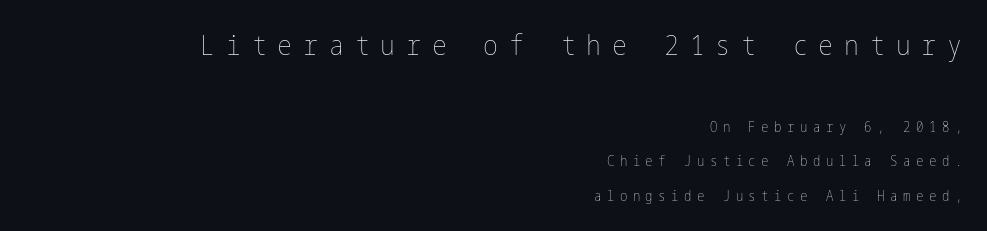
The image shows 28 px thin, condensed type, upright; set right-aligned, loose line spacing (2.47x), unusually wide letter spacing (+0.39 em), not underlined; the first (top) block is 2.0x larger; low stroke contrast and a medium x-height.
